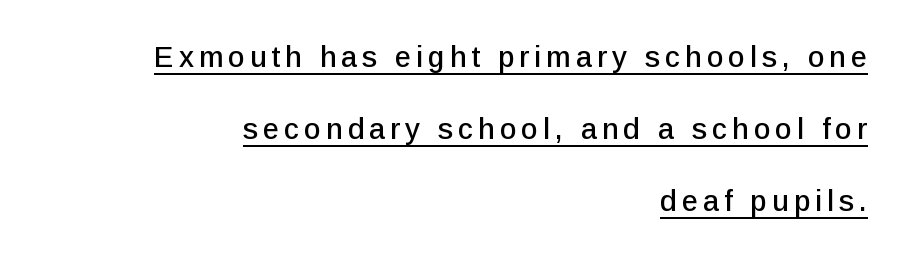
Is this a sans? Yes — the strokes have no serifs. The glyphs are accompanied by a horizontal stroke just below them. Does the copy run flush right? Yes — the right margin is perfectly even. Whoever set this chose breathing room over compactness in the vertical rhythm.
